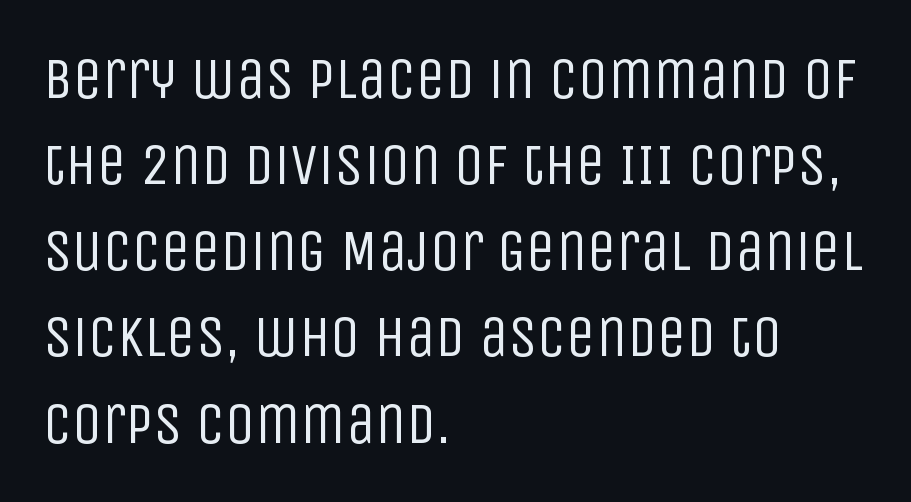
The image shows 59 px regular-weight, condensed sans-serif type, upright; set left-aligned, normal line spacing (1.46x), normal letter spacing, not underlined; low stroke contrast and a large x-height.
